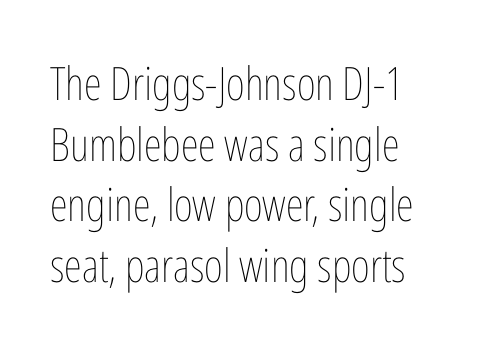
Q: Is the text bold? A: No.
Q: Is the text italic (slanted)? A: No, it is upright.
Q: Is the text underlined? A: No.
Q: Is the spacing between letters normal or unusually wide? A: Normal.
Q: Is the spacing between lines tight, normal or loose? A: Normal.
Q: Width (condensed, normal, or wide)? A: Condensed.
Q: Stroke contrast? A: Low.
Q: x-height? A: Medium.
Q: Monospaced? A: No.
